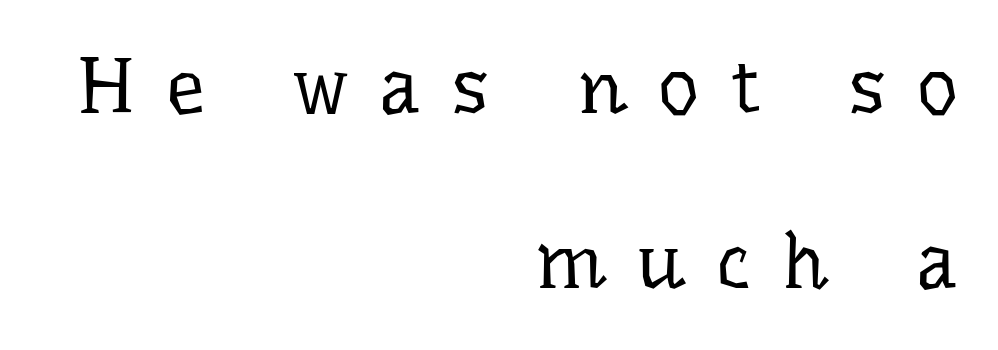
Q: Is the text bold? A: No.
Q: Is the text italic (slanted)? A: No, it is upright.
Q: Is the typeface a serif or a sans-serif typeface? A: Serif.
Q: Is the text underlined? A: No.
Q: How is the paragraph aligned? A: Right-aligned.
Q: Is the spacing between letters normal or unusually wide? A: Unusually wide.
Q: Is the spacing between lines tight, normal or loose? A: Loose.
Q: Width (condensed, normal, or wide)? A: Normal.
Q: Stroke contrast? A: Low.
Q: x-height? A: Medium.
Q: Monospaced? A: No.
